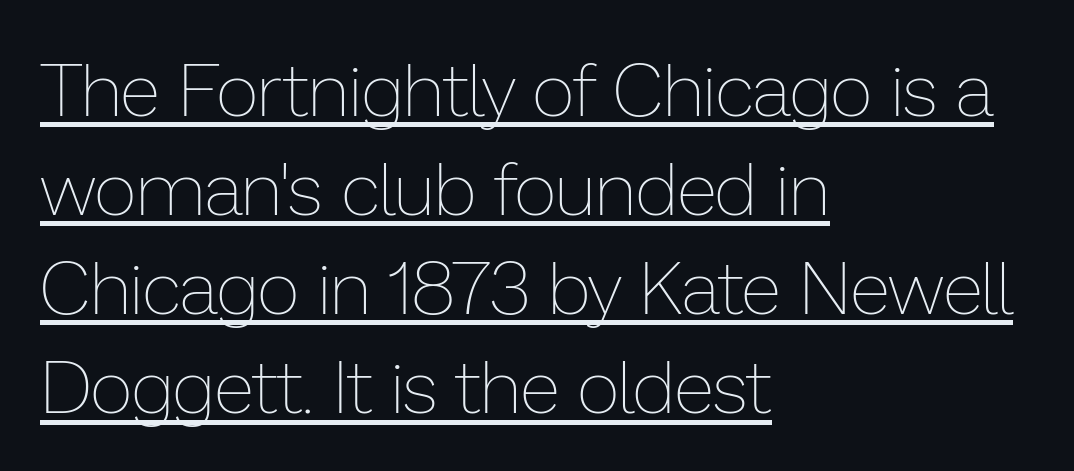
Successive baselines arrive at the customary interval. These lines were composed using upright roman letters. A light-to-regular cut is what we see here. No extra tracking has been applied to these lines.
